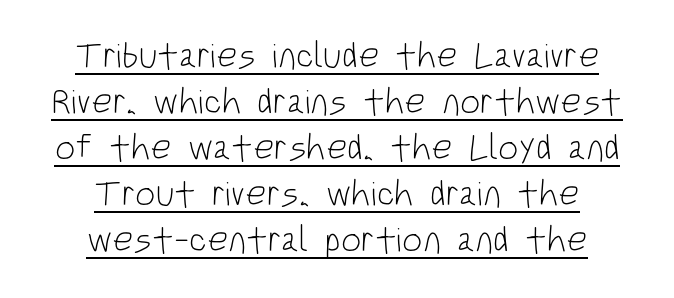
The image shows 36 px light, condensed sans-serif type, upright; set centered, normal line spacing (1.28x), normal letter spacing, underlined; low stroke contrast and a large x-height.
